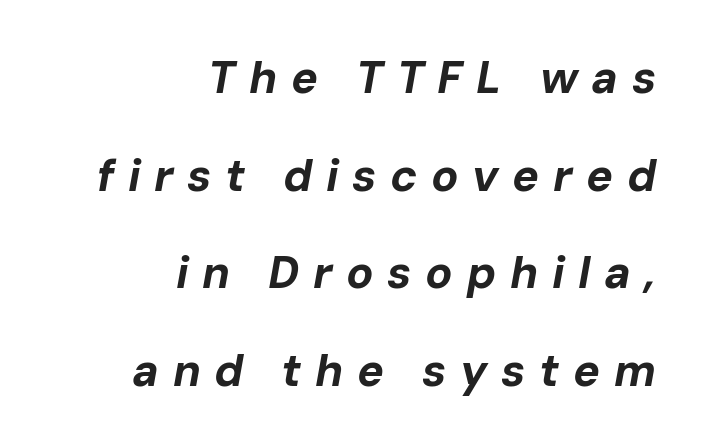
Q: Is the text bold? A: Yes.
Q: Is the text italic (slanted)? A: Yes, it leans right by about 10 degrees.
Q: Is the text underlined? A: No.
Q: How is the paragraph aligned? A: Right-aligned.
Q: Is the spacing between letters normal or unusually wide? A: Unusually wide.
Q: Is the spacing between lines tight, normal or loose? A: Loose.
Q: Width (condensed, normal, or wide)? A: Normal.
Q: Stroke contrast? A: Low.
Q: x-height? A: Medium.
Q: Monospaced? A: No.
